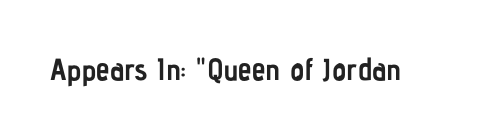
Q: Is the text bold? A: Yes.
Q: Is the text italic (slanted)? A: No, it is upright.
Q: Is the typeface a serif or a sans-serif typeface? A: Sans-serif.
Q: Is the text underlined? A: No.
Q: Is the spacing between letters normal or unusually wide? A: Normal.
Q: Width (condensed, normal, or wide)? A: Condensed.
Q: Stroke contrast? A: Low.
Q: x-height? A: Medium.
Q: Monospaced? A: No.
